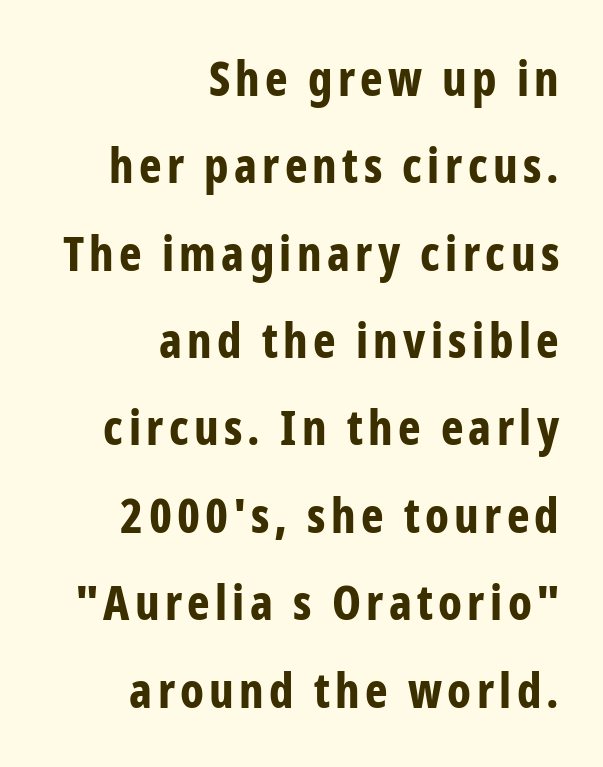
The specimen omits any rule beneath the text block's lines. A typesetter would label this face a sans. Compared with an ordinary text face, these strokes are far heavier — a full bold. Right-aligned paragraph, ragged on the left. Is there any slant? The stems are plumb. Is this a fixed-width face? No — the glyphs have proportional, varying widths.
